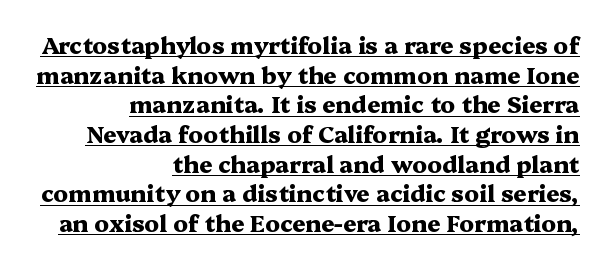
The paragraph has a hard right edge and a soft left edge. Does a line run under the words? Yes, clearly. Vertical strokes here are truly vertical. Rows of type keep a routine distance in the vertical direction. Look at the stroke-to-counter ratio: heavy, a bold.
